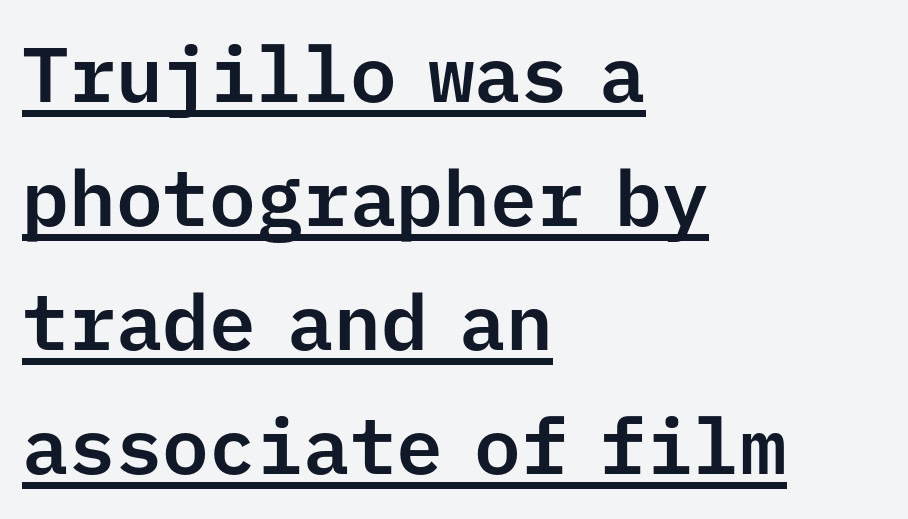
{"serif": "no", "italic": "no", "width": "normal", "stroke_contrast": "low", "x_height": "medium", "monospaced": "yes", "underline": "yes", "align": "left", "line_spacing": "normal", "line_spacing_ratio": 1.59, "letter_spacing": "normal", "letter_spacing_em": 0.0, "glyph_px": 78}
